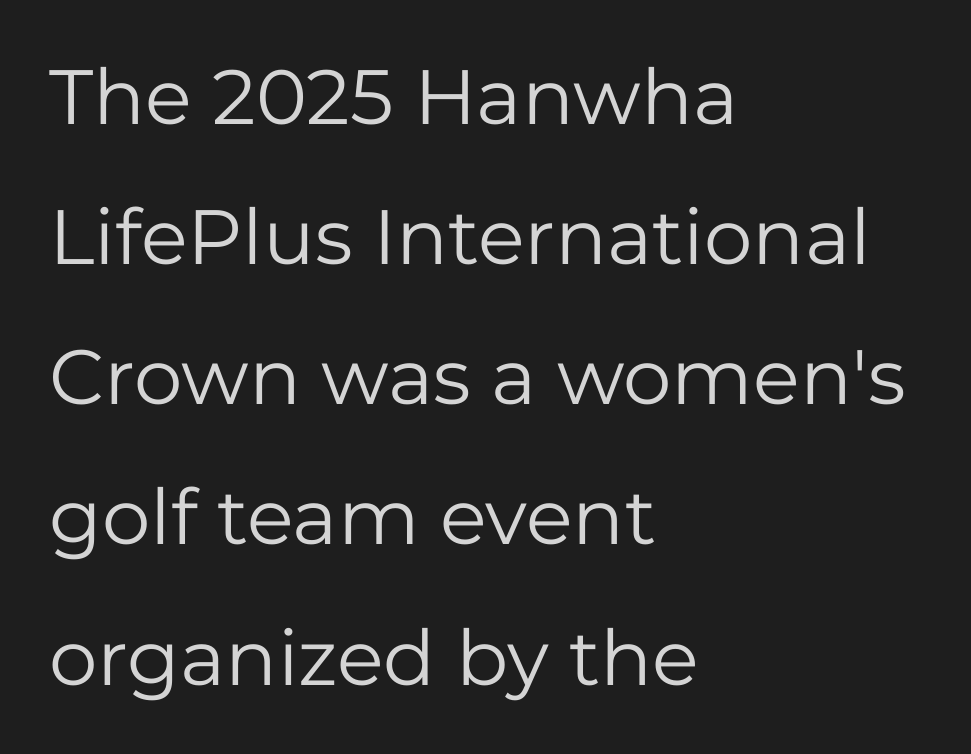
A typesetter would label this face a sans. Compared with a centered layout, this one pins lines to the left instead. Between one letter and the next there's only the usual sliver of space. Check the space under the baseline: it is left empty. Is the stroke heavy? The answer is a plain regular-or-lighter. The font's upright variant was chosen for this text.
